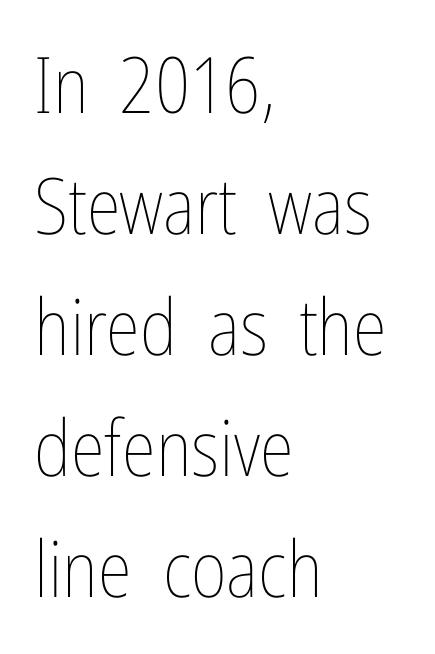
The image shows 78 px thin, condensed type, upright; set left-aligned, normal line spacing (1.55x), normal letter spacing, not underlined; low stroke contrast and a medium x-height.
